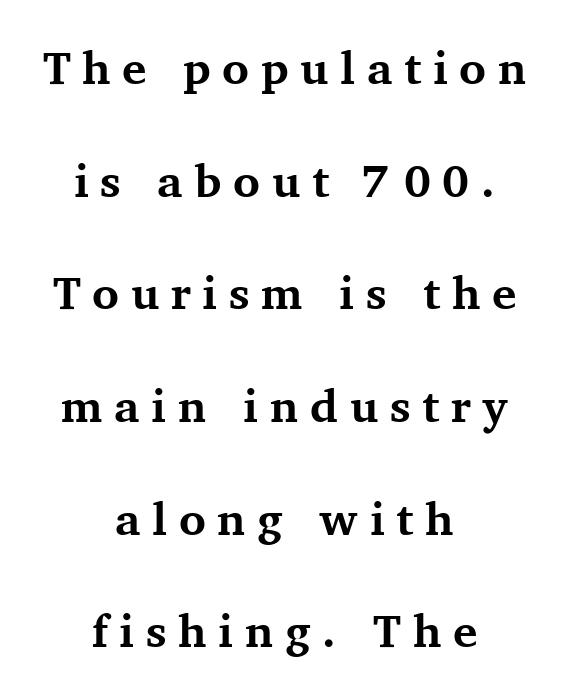
The image shows 46 px bold serif type, upright; set centered, loose line spacing (2.45x), unusually wide letter spacing (+0.25 em), not underlined; medium stroke contrast and a medium x-height.
